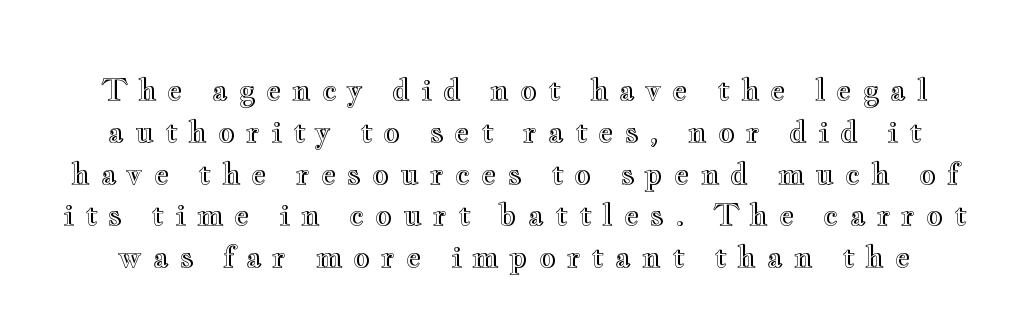
The image shows 29 px wide type, upright; set normal line spacing (1.44x), unusually wide letter spacing (+0.37 em), not underlined; a small x-height.
